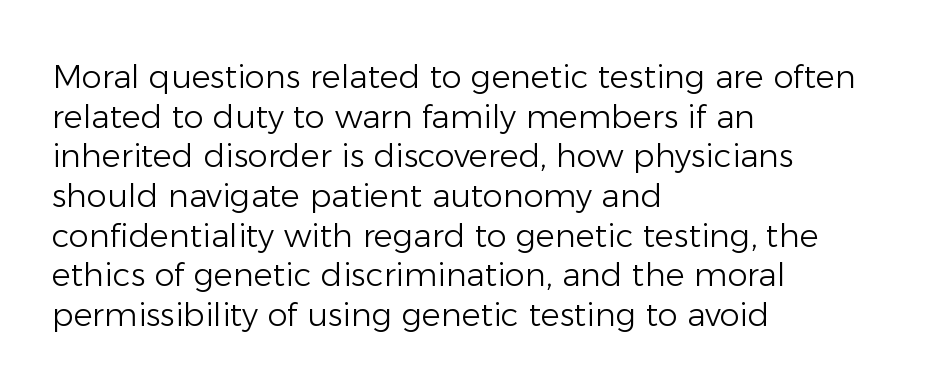
The image shows 32 px light sans-serif type, upright; set left-aligned, line spacing 1.24x, normal letter spacing, not underlined; low stroke contrast and a medium x-height.
